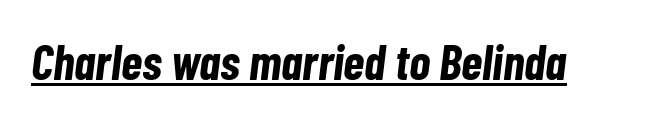
Q: Is the text bold? A: Yes.
Q: Is the text italic (slanted)? A: Yes, it leans right by about 7 degrees.
Q: Is the text underlined? A: Yes.
Q: Is the spacing between letters normal or unusually wide? A: Normal.
Q: Width (condensed, normal, or wide)? A: Condensed.
Q: Stroke contrast? A: Low.
Q: x-height? A: Medium.
Q: Monospaced? A: No.
